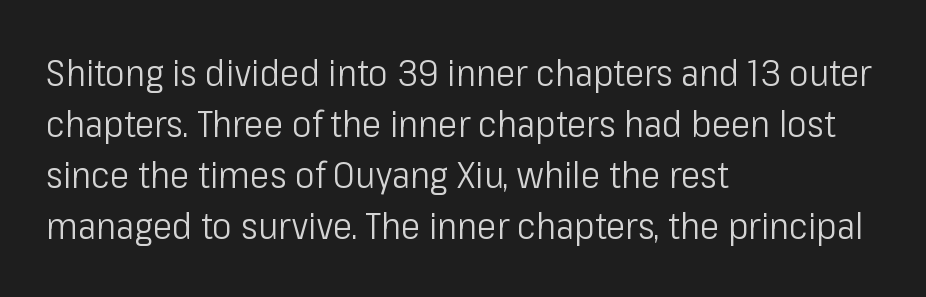
The image shows 37 px light, condensed sans-serif type, upright; set left-aligned, normal line spacing (1.38x), normal letter spacing, not underlined; low stroke contrast and a medium x-height.
